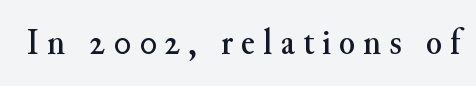
Q: Is the text italic (slanted)? A: No, it is upright.
Q: Is the typeface a serif or a sans-serif typeface? A: Serif.
Q: Is the text underlined? A: No.
Q: Is the spacing between letters normal or unusually wide? A: Unusually wide.
Q: Width (condensed, normal, or wide)? A: Normal.
Q: Stroke contrast? A: Medium.
Q: x-height? A: Small.
Q: Monospaced? A: No.
